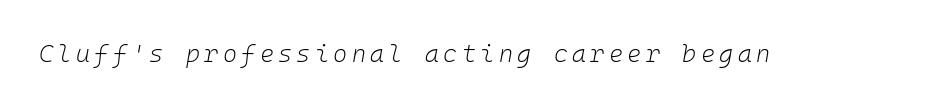
The image shows 24 px text type, italic (leaning right); set not underlined.
